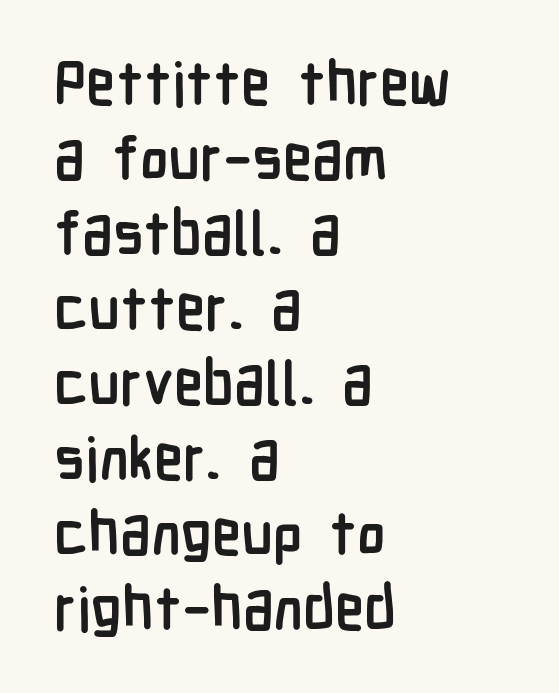
Stroke terminals: plain, sans-serif. Do the characters align in a grid? No, the font is proportional. If you drew a line through each stem, it would be perfectly vertical. One glance says typical: line gaps are just what's usual. These lines carry a lot of weight — the face is fully bold. Horizontal alignment here is leftward, the default for most running prose.
